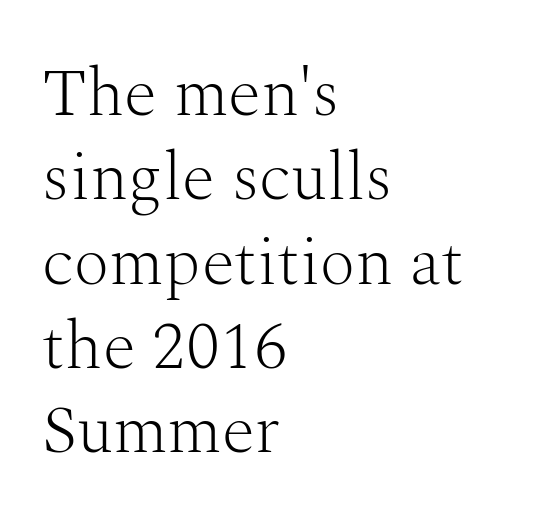
Q: Is the text bold? A: No.
Q: Is the text italic (slanted)? A: No, it is upright.
Q: Is the typeface a serif or a sans-serif typeface? A: Serif.
Q: Is the text underlined? A: No.
Q: How is the paragraph aligned? A: Left-aligned.
Q: Is the spacing between letters normal or unusually wide? A: Normal.
Q: Width (condensed, normal, or wide)? A: Normal.
Q: Stroke contrast? A: Medium.
Q: x-height? A: Medium.
Q: Monospaced? A: No.
